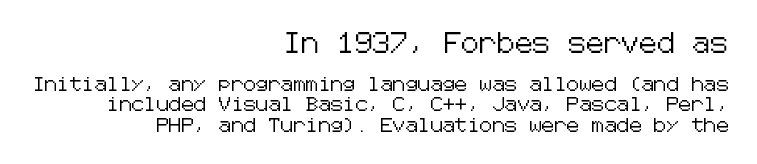
{"italic": "no", "underline": "no", "align": "right", "line_spacing": "normal", "line_spacing_ratio": 1.45, "letter_spacing": "normal", "letter_spacing_em": 0.0, "larger_block": "first", "size_ratio": 1.43, "glyph_px": 20}
